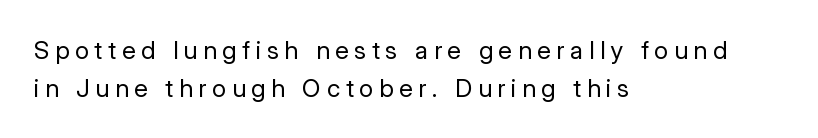
The image shows 25 px text type, upright; set left-aligned, normal line spacing (1.52x), unusually wide letter spacing (+0.23 em), not underlined.
